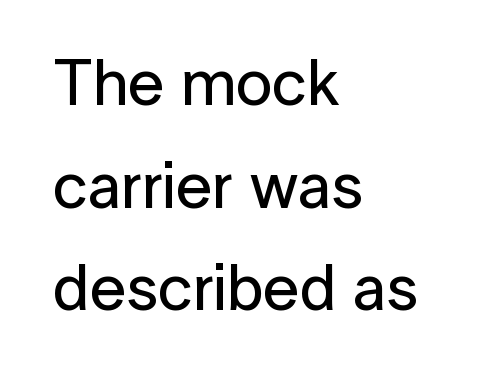
Q: Is the text italic (slanted)? A: No, it is upright.
Q: Is the typeface a serif or a sans-serif typeface? A: Sans-serif.
Q: Is the text underlined? A: No.
Q: How is the paragraph aligned? A: Left-aligned.
Q: Is the spacing between letters normal or unusually wide? A: Normal.
Q: Is the spacing between lines tight, normal or loose? A: Normal.
Q: Width (condensed, normal, or wide)? A: Normal.
Q: Stroke contrast? A: Low.
Q: x-height? A: Medium.
Q: Monospaced? A: No.
